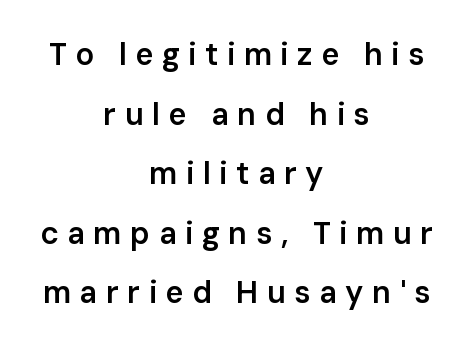
The image shows 31 px semibold sans-serif type, upright; set centered, loose line spacing (1.92x), unusually wide letter spacing (+0.27 em), not underlined; low stroke contrast and a medium x-height.
